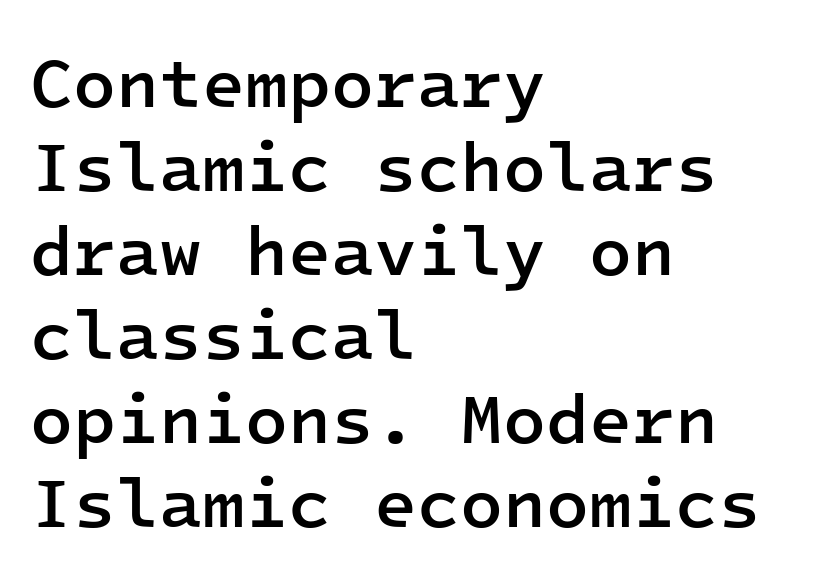
The image shows 70 px semibold sans-serif type, upright, monospaced; set left-aligned, line spacing 1.2x, normal letter spacing, not underlined; low stroke contrast and a medium x-height.
